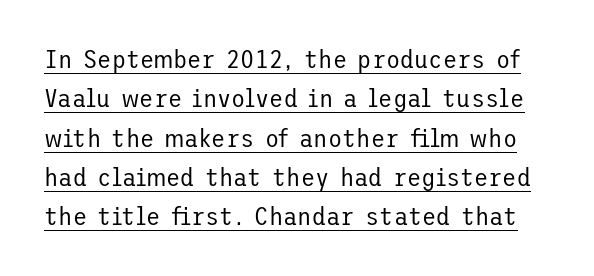
{"italic": "no", "bold": "no", "underline": "yes", "line_spacing": "normal", "line_spacing_ratio": 1.51, "letter_spacing": "normal", "letter_spacing_em": 0.0, "glyph_px": 26}
